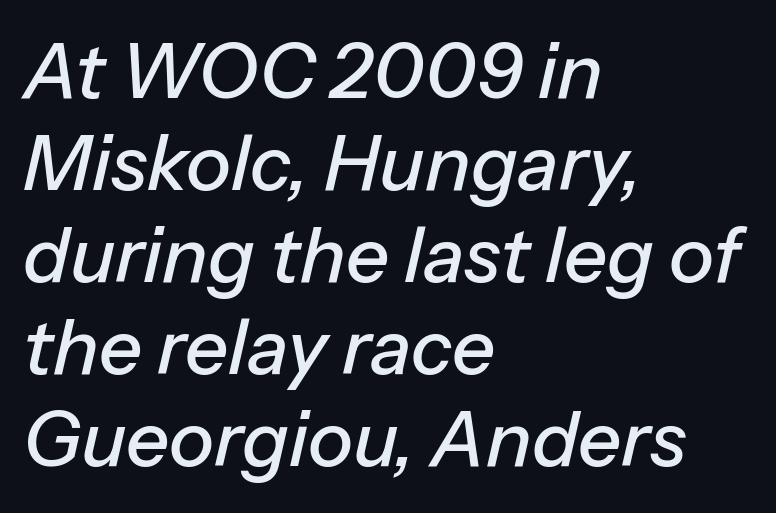
The image shows 76 px text type, italic (leaning right); set left-aligned, line spacing 1.21x, normal letter spacing, not underlined; low stroke contrast and a medium x-height.
